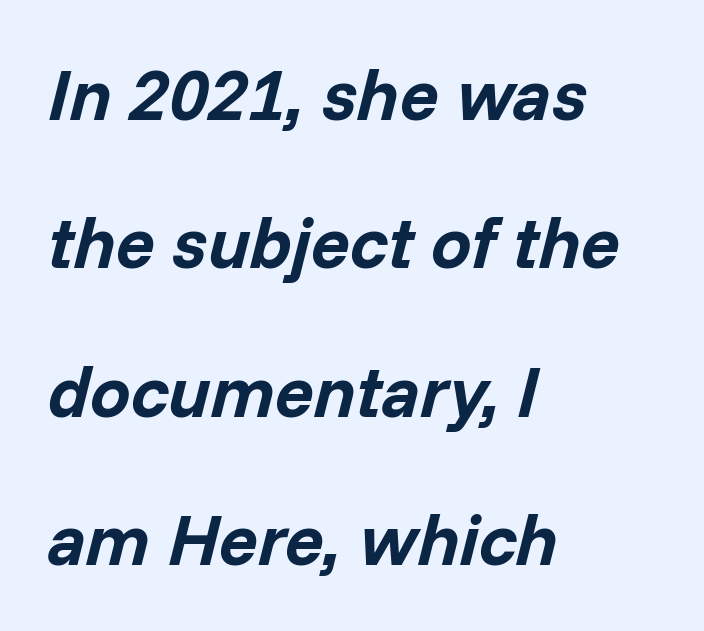
Q: Is the text bold? A: Yes.
Q: Is the text italic (slanted)? A: Yes, it leans right by about 14 degrees.
Q: Is the text underlined? A: No.
Q: How is the paragraph aligned? A: Left-aligned.
Q: Is the spacing between letters normal or unusually wide? A: Normal.
Q: Is the spacing between lines tight, normal or loose? A: Loose.
Q: Width (condensed, normal, or wide)? A: Normal.
Q: Stroke contrast? A: Low.
Q: x-height? A: Medium.
Q: Monospaced? A: No.
